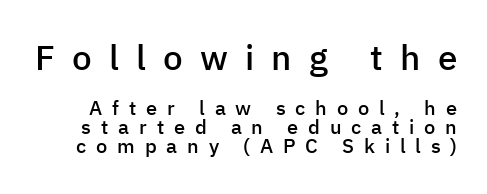
What stands out about the letter spacing? Its width — letters are far apart. The designer went with a sans here, leaving each stem footless. Each row of text sits above clean, open space. Compare the two chunks: the upper has the greater cap height.
